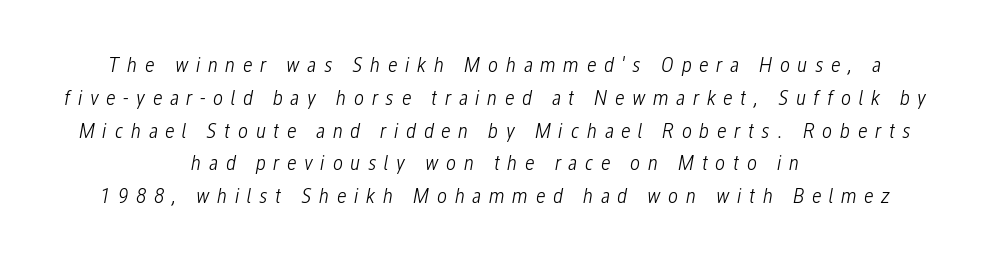
Posture: slanted. Look at the tracking — it's clearly loosened, letters drifting apart. Weight: in the light-to-regular range. These lines are centered, leaving both edges ragged. Honestly, the row spacing looks completely unremarkable.
